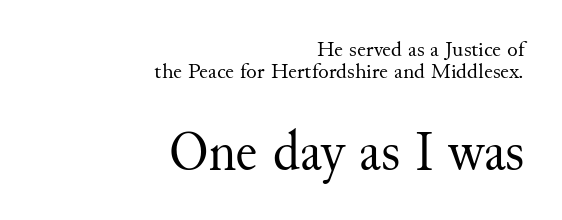
The image shows 55 px regular-weight serif type, upright; set right-aligned, tight line spacing (0.98x), normal letter spacing, not underlined; the second (bottom) block is 2.5x larger; medium stroke contrast and a small x-height.
